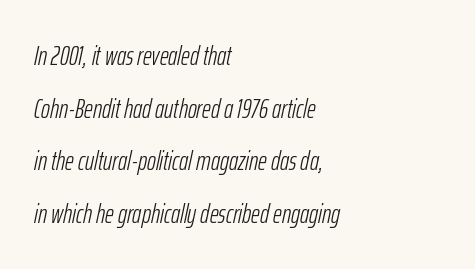
One-word summary of the alignment: left. Underlining? Definitely not there. Is there much room between lines? Yes — plenty of vertical air separates them. Posture: slanted. A light-to-regular cut is what we see here. Characters follow at the spacing the type designer built in.
